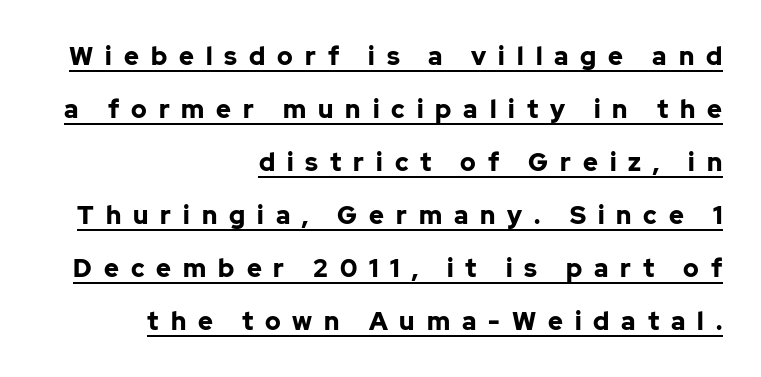
{"italic": "no", "bold": "yes", "underline": "yes", "align": "right", "line_spacing": "loose", "line_spacing_ratio": 2.12, "letter_spacing": "wide", "letter_spacing_em": 0.48, "glyph_px": 25}
